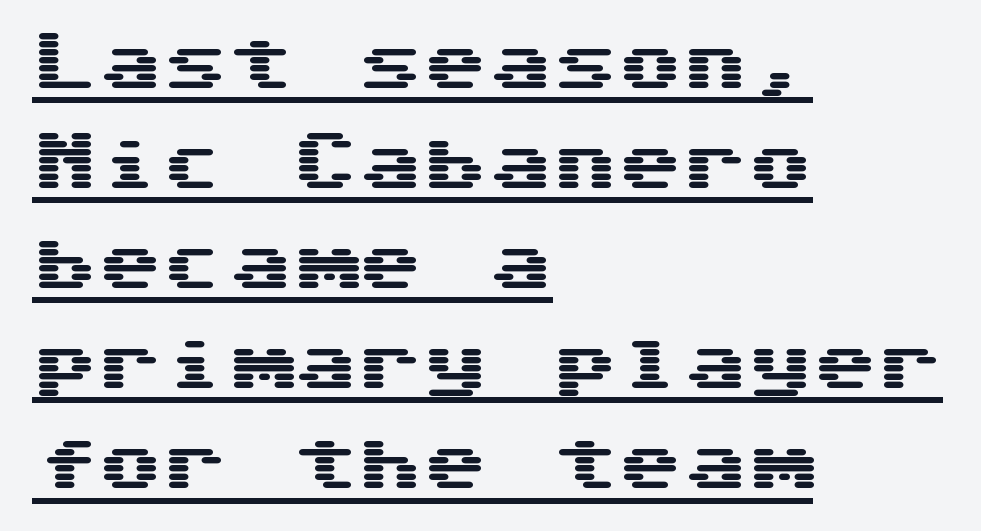
The image shows 65 px wide sans-serif type, upright; set left-aligned, normal line spacing (1.54x), normal letter spacing, underlined; medium stroke contrast and a medium x-height.
